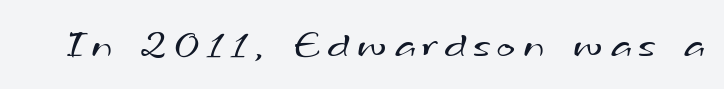
Tracking value appears strongly positive — letters spread wide. The type family on display is of the sans-serif kind. Stroke mass is kept to a normal reading level or below. Check the space under the baseline: it is left empty. The face used here is proportionally spaced, like ordinary book or web type.
